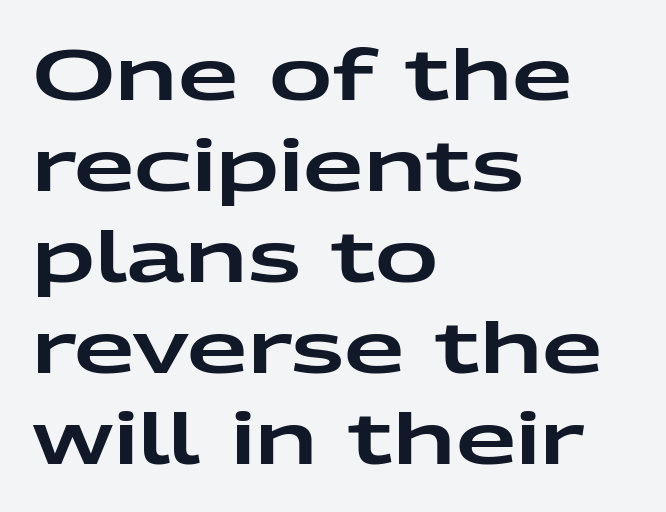
The image shows 70 px wide sans-serif type, upright; set left-aligned, normal line spacing (1.3x), normal letter spacing, not underlined; low stroke contrast and a medium x-height.
